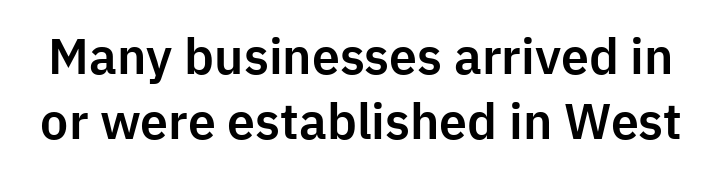
Spacing verdict: proportional, widths tailored to each character. Nope, no serifs anywhere on these letters. A clean baseline with only descenders dipping below it. When letters stand straight like this, we call the style roman or upright. Is there much room between lines? A standard amount, neither cramped nor airy. Characters follow at the spacing the type designer built in.
